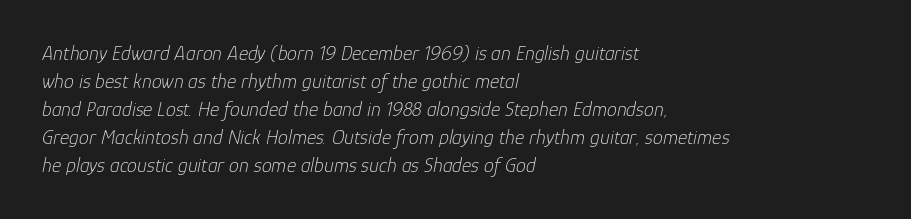
Q: Is the text bold? A: No.
Q: Is the text italic (slanted)? A: Yes, it leans right by about 12 degrees.
Q: Is the text underlined? A: No.
Q: How is the paragraph aligned? A: Left-aligned.
Q: Is the spacing between letters normal or unusually wide? A: Normal.
Q: Is the spacing between lines tight, normal or loose? A: Normal.
